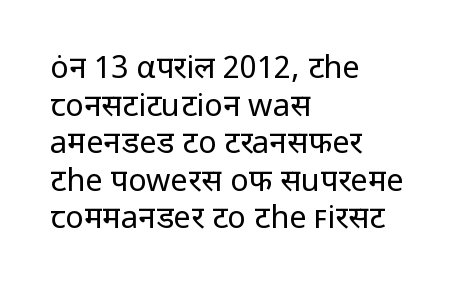
Q: Is the text bold? A: No.
Q: Is the text italic (slanted)? A: No, it is upright.
Q: Is the typeface a serif or a sans-serif typeface? A: Sans-serif.
Q: Is the text underlined? A: No.
Q: How is the paragraph aligned? A: Left-aligned.
Q: Is the spacing between letters normal or unusually wide? A: Normal.
Q: Width (condensed, normal, or wide)? A: Normal.
Q: Stroke contrast? A: Low.
Q: x-height? A: Medium.
Q: Monospaced? A: No.
